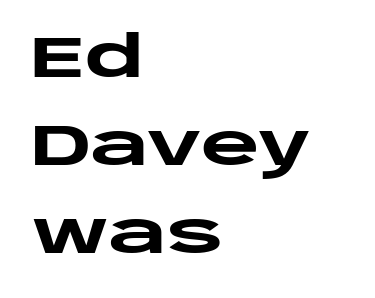
The image shows 57 px heavy, wide sans-serif type, upright; set left-aligned, normal line spacing (1.54x), normal letter spacing, not underlined; low stroke contrast and a large x-height.
